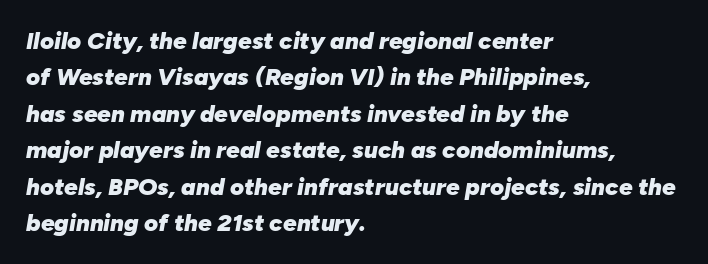
{"italic": "yes", "lean": "right", "slant_degrees": 10, "bold": "yes", "underline": "no", "align": "left", "line_spacing": "normal", "line_spacing_ratio": 1.52, "letter_spacing": "normal", "letter_spacing_em": 0.0, "glyph_px": 24}
